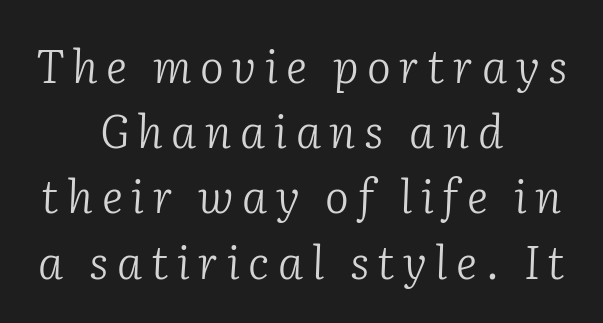
The image shows 45 px light serif type, italic (leaning right); set centered, normal line spacing (1.45x), not underlined; low stroke contrast and a medium x-height.
